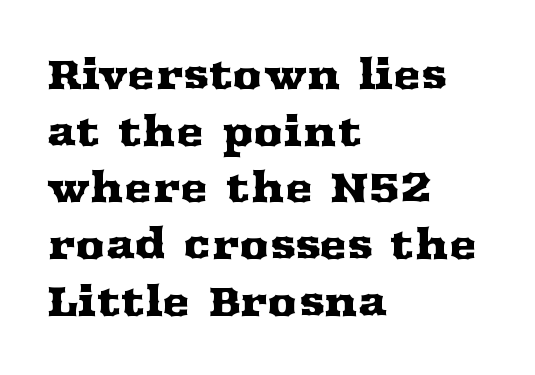
{"serif": "yes", "italic": "no", "width": "wide", "stroke_contrast": "medium", "x_height": "medium", "monospaced": "no", "underline": "no", "align": "left", "line_spacing": "normal", "line_spacing_ratio": 1.35, "letter_spacing": "normal", "letter_spacing_em": 0.0, "glyph_px": 42}
